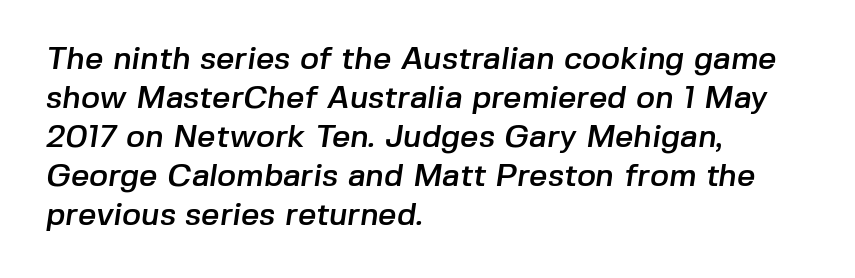
The passage shown is typed in a proportional face where columns would drift. How are the letters spaced? Ordinarily, with no added tracking. Typeset ragged right — the left edge is the straight one. The face used here is a sans, in the tradition of grotesques and geometrics. Lines of text with bare space underneath.
